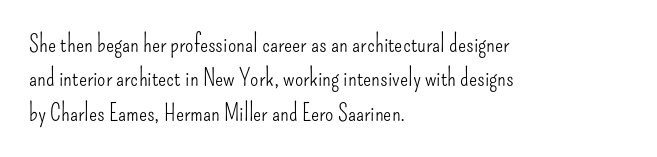
The image shows 24 px text type, upright; set left-aligned, normal line spacing (1.43x), normal letter spacing, not underlined.
